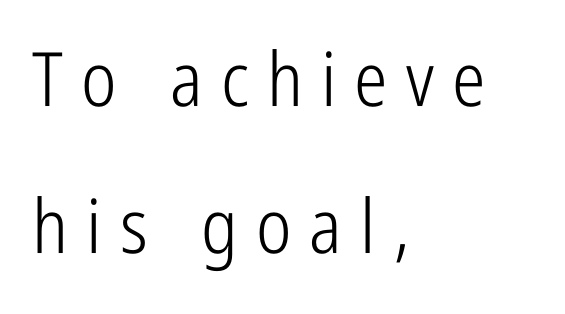
Q: Is the text bold? A: No.
Q: Is the text italic (slanted)? A: No, it is upright.
Q: Is the typeface a serif or a sans-serif typeface? A: Sans-serif.
Q: Is the text underlined? A: No.
Q: How is the paragraph aligned? A: Left-aligned.
Q: Is the spacing between letters normal or unusually wide? A: Unusually wide.
Q: Is the spacing between lines tight, normal or loose? A: Loose.
Q: Width (condensed, normal, or wide)? A: Condensed.
Q: Stroke contrast? A: Low.
Q: x-height? A: Medium.
Q: Monospaced? A: No.
